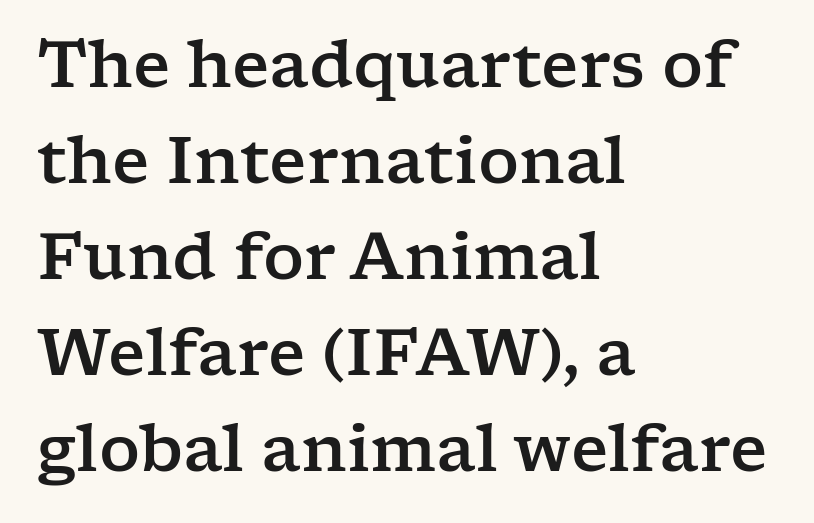
The image shows 64 px wide serif type, upright; set left-aligned, normal line spacing (1.5x), normal letter spacing, not underlined; low stroke contrast and a medium x-height.
